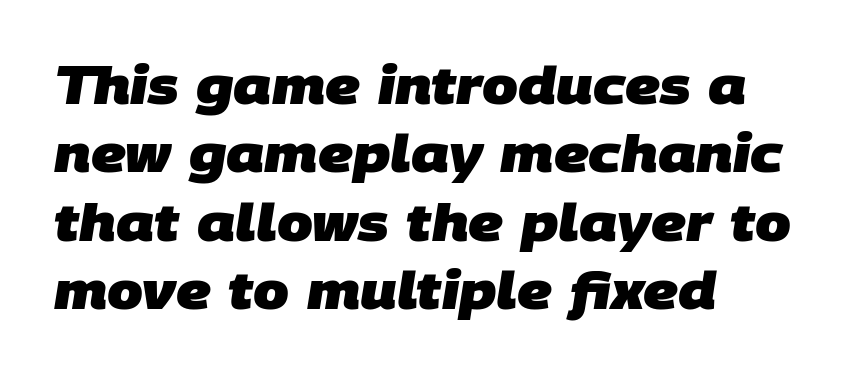
The rendering shows plain stroke endings on the letterforms — a sans-serif design. Type without underlining. Proportional: the letters do not fall into vertical columns. Horizontal alignment here is leftward, the default for most running prose. Students, note that the glyphs here touch the page at normal intervals. A normal amount of white space separates one row of letters from the next.
